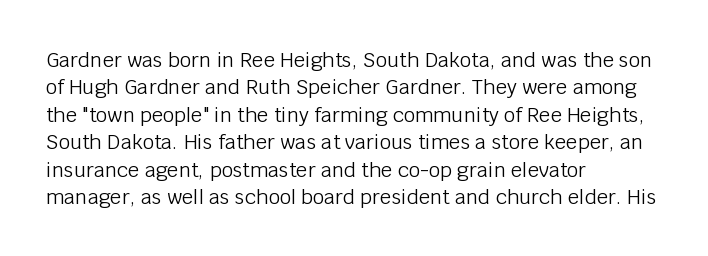
{"italic": "no", "bold": "no", "underline": "no", "align": "left", "line_spacing": "normal", "line_spacing_ratio": 1.37, "letter_spacing": "normal", "letter_spacing_em": 0.0, "glyph_px": 20}
